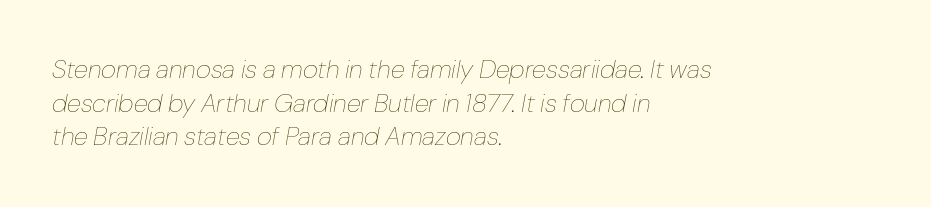
The image shows 26 px text type, italic (leaning right); set left-aligned, normal line spacing (1.29x), normal letter spacing, not underlined.
